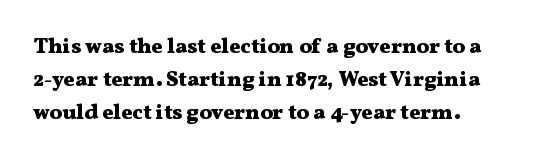
The sample has been set heavy, in full bold. Any mark beneath the type? The region is blank. The ragged edge is on the right, which tells us the setting is flush left. This sample uses plain, unmodified letter spacing. Posture: vertical. Does the leading feel generous? No, just average.
